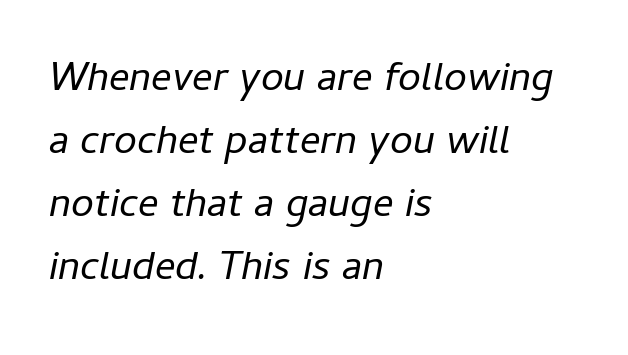
The image shows 41 px regular-weight type, italic (leaning right); set left-aligned, normal line spacing (1.54x), normal letter spacing, not underlined; low stroke contrast and a medium x-height.
